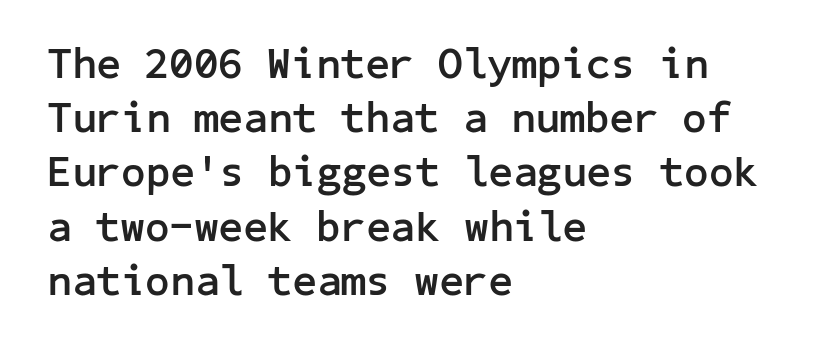
A typesetter would label this face a sans. A normal amount of white space separates one row of letters from the next. Notice how the passage keeps a crisp vertical edge on the left only. Notice how thick the strokes are: this is what a full bold looks like. The space beneath each line is pristine and unruled. The line texture is even and compact thanks to regular tracking.
